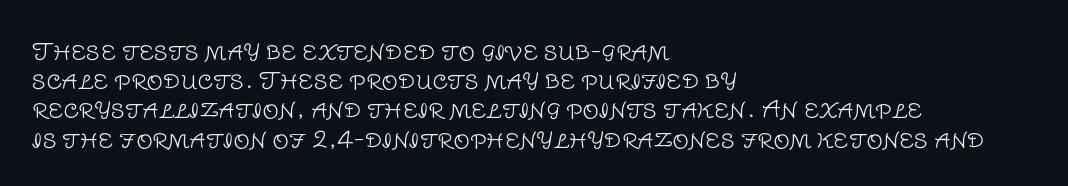
Nothing unusual about the tracking: characters are spaced as the font intends. Caption: multi-line text, flush left, ragged right. How would I describe the line gaps? Plain and ordinary. Unbolded letterforms with no extra heft.
